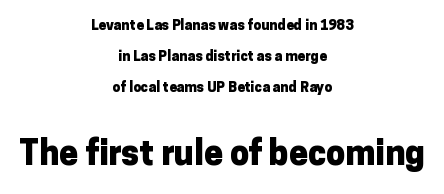
Centered paragraph, ragged on both sides. Short note: letters normally spaced. Chunky letters — that's bold for sure. No italicization has been applied; the sample stays upright.
